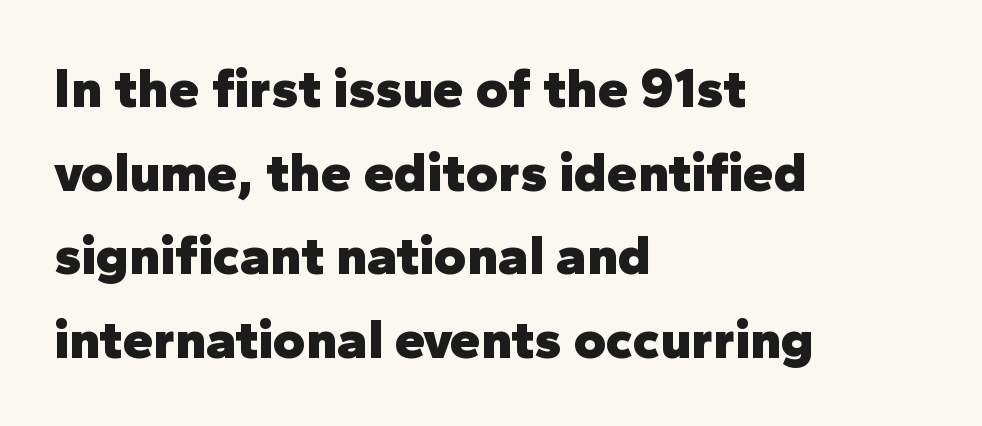
{"serif": "no", "italic": "no", "bold": "yes", "weight": "heavy", "width": "normal", "stroke_contrast": "low", "x_height": "medium", "monospaced": "no", "underline": "no", "align": "left", "line_spacing": "normal", "line_spacing_ratio": 1.52, "letter_spacing": "normal", "letter_spacing_em": 0.0, "glyph_px": 55}
